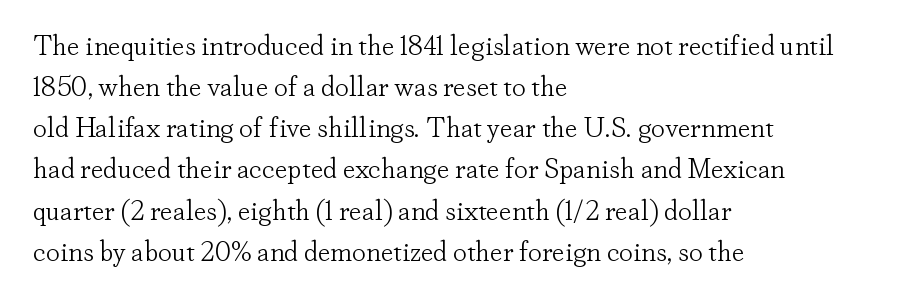
Plain, unruled lines of type. Baseline-to-baseline distance is the conventional proportion of letter height. The strokes are not fattened; the text isn't bold. Each line starts at the same left margin while the right side varies. The letterforms sit shoulder to shoulder at normal distance. No italicization has been applied; the sample stays upright.
